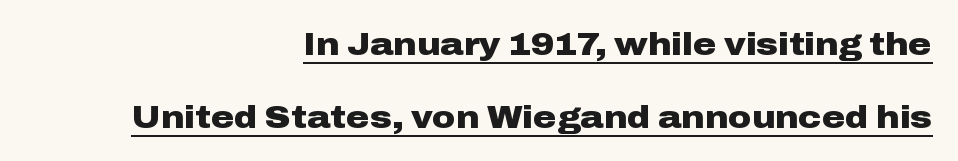
{"serif": "no", "italic": "no", "bold": "yes", "weight": "heavy", "width": "wide", "stroke_contrast": "low", "x_height": "medium", "monospaced": "no", "underline": "yes", "align": "right", "line_spacing": "loose", "line_spacing_ratio": 2.27, "letter_spacing": "normal", "letter_spacing_em": 0.0, "glyph_px": 32}
